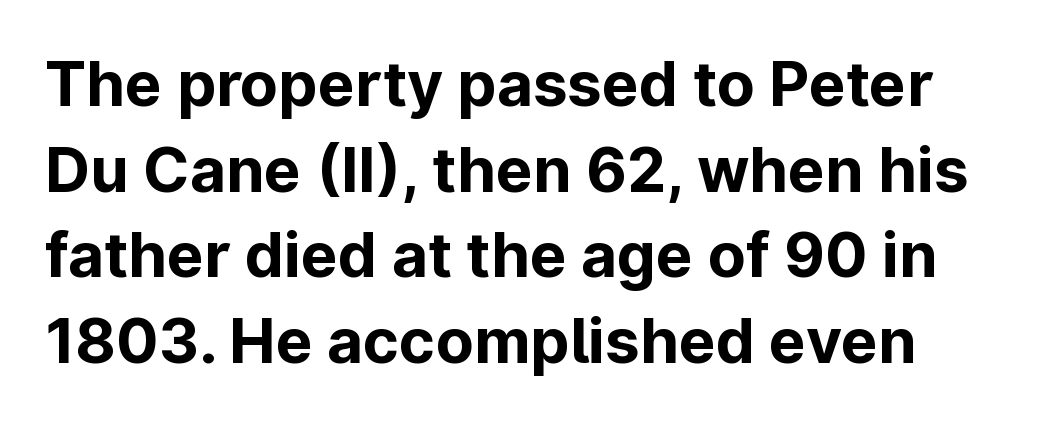
The image shows 62 px bold sans-serif type, upright; set left-aligned, normal line spacing (1.38x), normal letter spacing, not underlined; low stroke contrast and a medium x-height.
